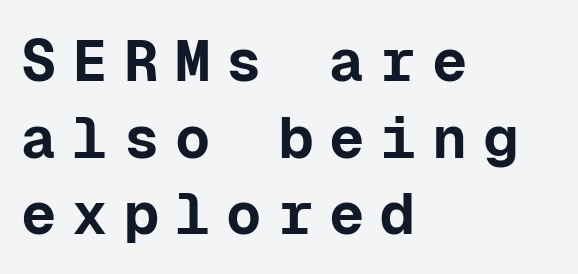
{"serif": "no", "italic": "no", "bold": "yes", "weight": "bold", "width": "normal", "stroke_contrast": "low", "x_height": "medium", "monospaced": "yes", "underline": "no", "align": "left", "line_spacing": "normal", "line_spacing_ratio": 1.3, "letter_spacing": "wide", "letter_spacing_em": 0.27, "glyph_px": 59}
